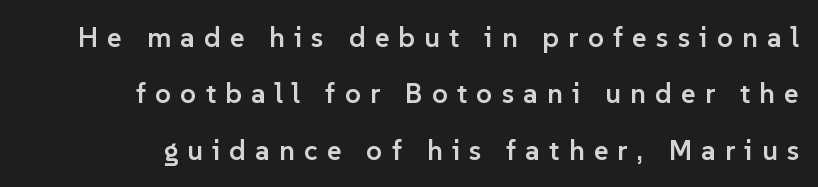
The image shows 28 px semibold sans-serif type, upright; set loose line spacing (2.01x), unusually wide letter spacing (+0.33 em), not underlined; low stroke contrast and a medium x-height.
